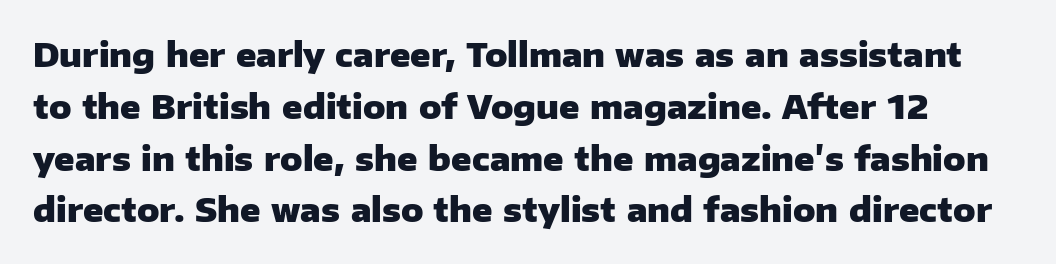
{"serif": "no", "italic": "no", "bold": "yes", "weight": "heavy", "width": "normal", "stroke_contrast": "low", "x_height": "medium", "monospaced": "no", "underline": "no", "line_spacing": "normal", "line_spacing_ratio": 1.57, "letter_spacing": "normal", "letter_spacing_em": 0.0, "glyph_px": 33}
